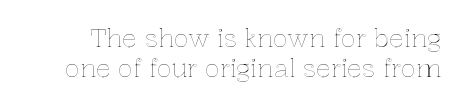
{"italic": "no", "underline": "no", "line_spacing_ratio": 1.19, "letter_spacing": "normal", "letter_spacing_em": 0.0, "glyph_px": 25}
